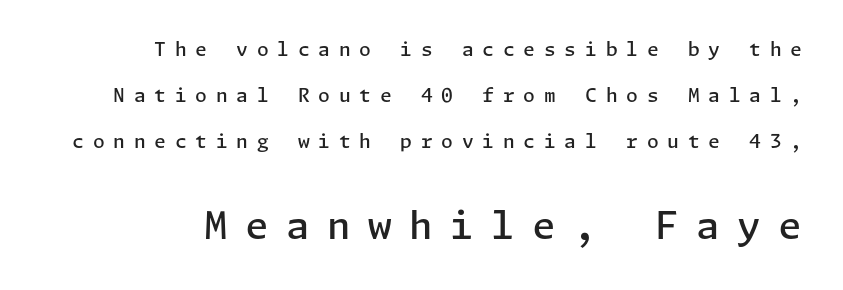
Q: Is the text bold? A: Semi-bold.
Q: Is the text italic (slanted)? A: No, it is upright.
Q: Is the typeface a serif or a sans-serif typeface? A: Sans-serif.
Q: Is the text underlined? A: No.
Q: Is the spacing between letters normal or unusually wide? A: Unusually wide.
Q: Is the spacing between lines tight, normal or loose? A: Loose.
Q: Which block of text is set in a larger size, the first (top) or the second (bottom)? A: The second (bottom) one.
Q: Width (condensed, normal, or wide)? A: Normal.
Q: Stroke contrast? A: Low.
Q: x-height? A: Medium.
